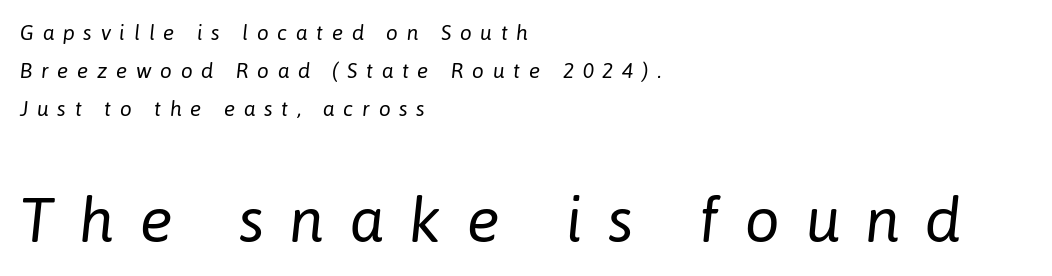
{"italic": "yes", "lean": "right", "slant_degrees": 6, "bold": "no", "weight": "regular", "width": "normal", "stroke_contrast": "low", "x_height": "medium", "monospaced": "no", "underline": "no", "align": "left", "line_spacing_ratio": 1.81, "letter_spacing": "wide", "letter_spacing_em": 0.41, "larger_block": "second", "size_ratio": 2.95, "glyph_px": 62}
